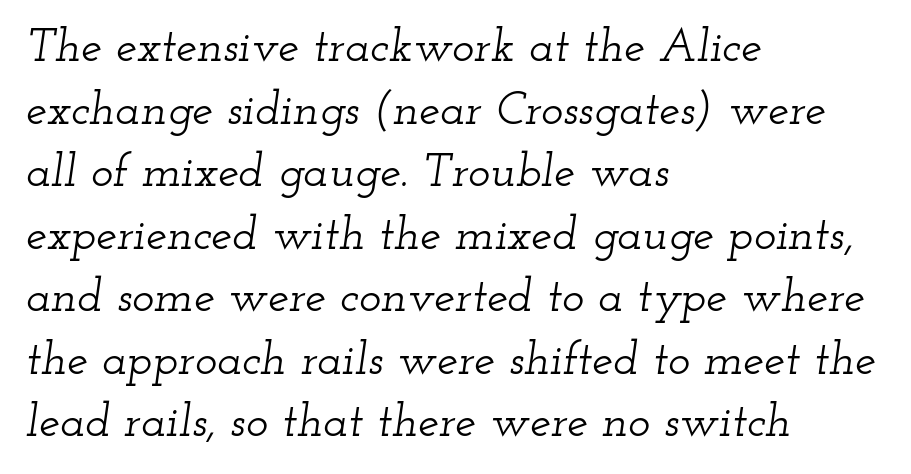
Spacing verdict: proportional, widths tailored to each character. A normal amount of white space separates one row of letters from the next. A typesetter would label this face a serif. Nothing unusual about the tracking: characters are spaced as the font intends.
